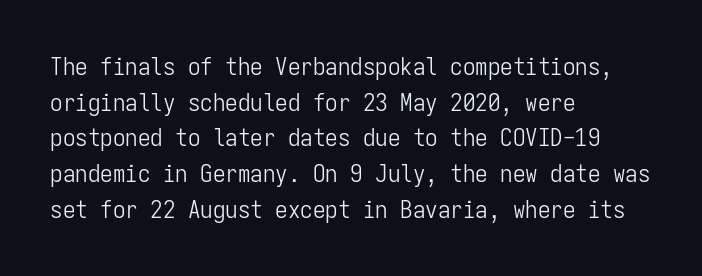
The image shows 25 px text type, upright; set left-aligned, normal line spacing (1.43x), normal letter spacing, not underlined.
